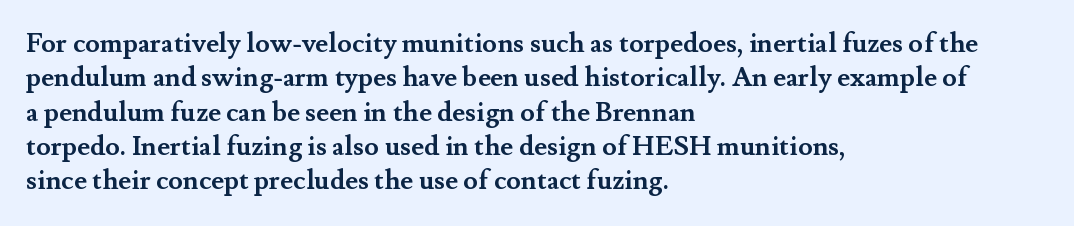
{"italic": "no", "bold": "yes", "underline": "no", "align": "left", "line_spacing": "normal", "line_spacing_ratio": 1.27, "letter_spacing": "normal", "letter_spacing_em": 0.0, "glyph_px": 27}
